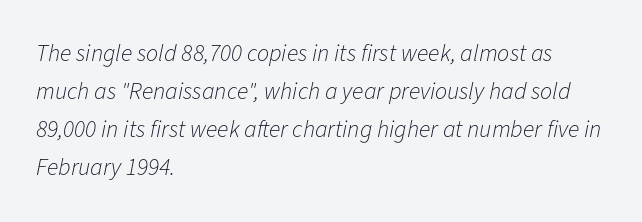
Q: Is the text bold? A: No.
Q: Is the text italic (slanted)? A: Yes, it leans right by about 11 degrees.
Q: Is the text underlined? A: No.
Q: How is the paragraph aligned? A: Left-aligned.
Q: Is the spacing between letters normal or unusually wide? A: Normal.
Q: Is the spacing between lines tight, normal or loose? A: Normal.
